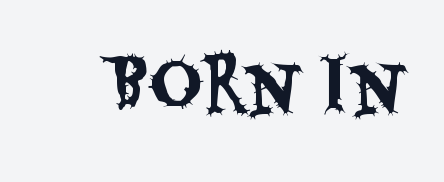
{"serif": "no", "italic": "no", "width": "condensed", "stroke_contrast": "medium", "x_height": "large", "monospaced": "no", "underline": "no", "letter_spacing": "normal", "letter_spacing_em": 0.0, "glyph_px": 72}
